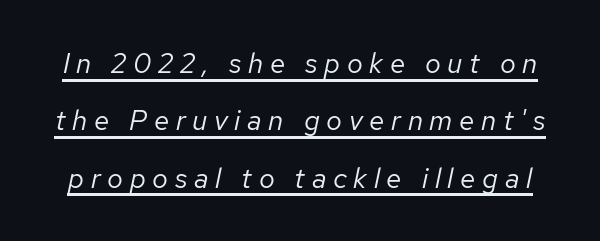
The image shows 28 px regular-weight type, italic (leaning right); set loose line spacing (2.05x), unusually wide letter spacing (+0.24 em), underlined; low stroke contrast and a medium x-height.
